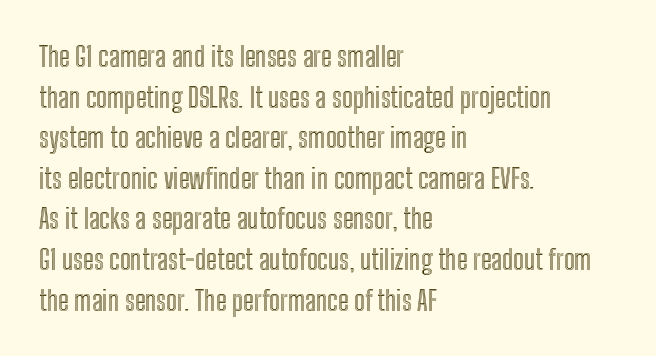
The image shows 28 px condensed type, upright; set left-aligned, normal line spacing (1.45x), normal letter spacing, not underlined; a medium x-height.
